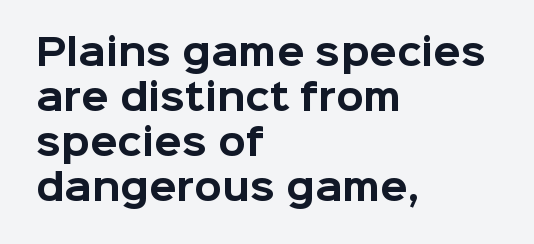
This sample keeps an unexceptional amount of space between lines. The passage is arranged the way most books set body copy — flush left. Compared with typical body copy, the letter spacing here is the same. Descenders hang freely into open space. Strong, thick strokes mark this as bold type.
